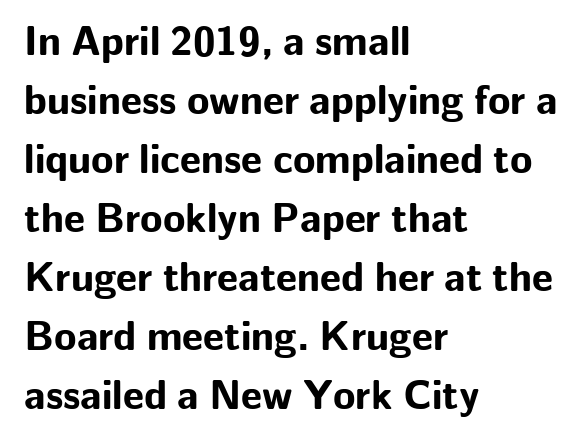
Students, this is bold: see how much ink each stroke carries. The space between consecutive lines is moderate. Style check: upright. Does the copy run flush right? No — it runs flush left. The gaps between neighbouring characters are ordinary and unremarkable. Nope, no serifs anywhere on these letters.
